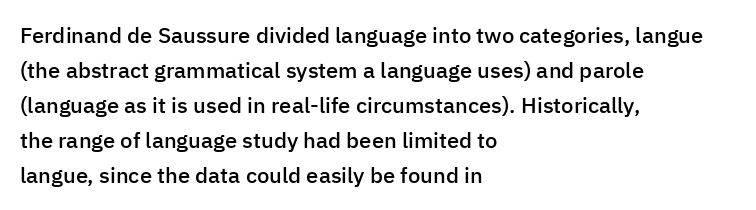
Q: Is the text bold? A: Semi-bold.
Q: Is the text italic (slanted)? A: No, it is upright.
Q: Is the text underlined? A: No.
Q: How is the paragraph aligned? A: Left-aligned.
Q: Is the spacing between letters normal or unusually wide? A: Normal.
Q: Is the spacing between lines tight, normal or loose? A: Normal.
